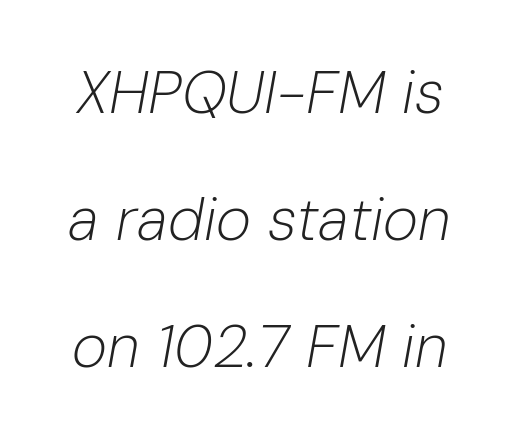
{"italic": "yes", "lean": "right", "slant_degrees": 10, "bold": "no", "weight": "light", "width": "normal", "stroke_contrast": "low", "x_height": "medium", "monospaced": "no", "underline": "no", "line_spacing": "loose", "line_spacing_ratio": 2.12, "letter_spacing": "normal", "letter_spacing_em": 0.0, "glyph_px": 60}
